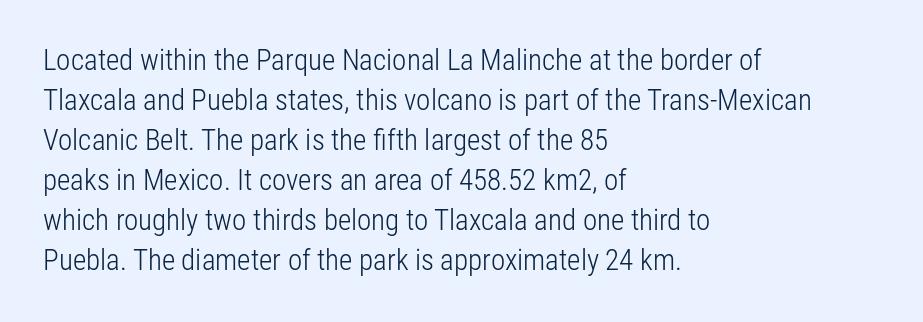
The image shows 29 px light, condensed sans-serif type, upright; set left-aligned, normal line spacing (1.38x), normal letter spacing, not underlined; low stroke contrast and a medium x-height.
